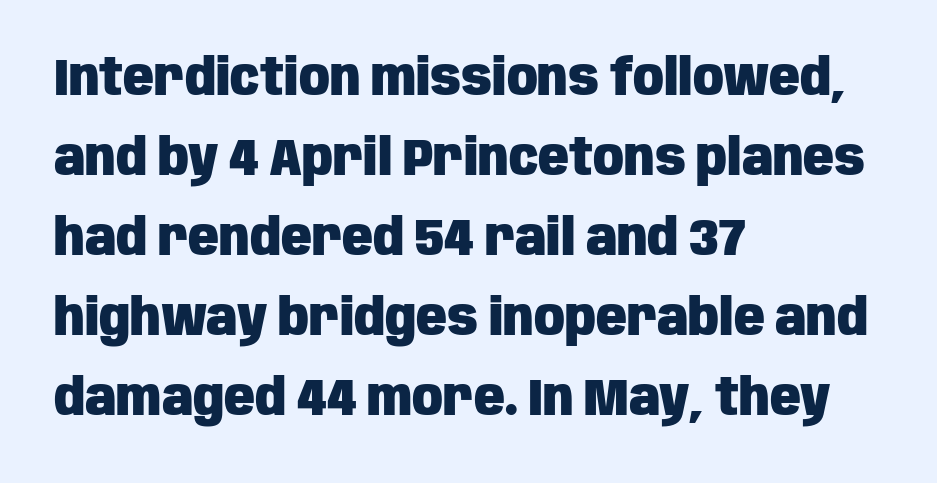
The image shows 51 px heavy, condensed sans-serif type, upright; set left-aligned, normal line spacing (1.57x), normal letter spacing, not underlined; low stroke contrast and a large x-height.
